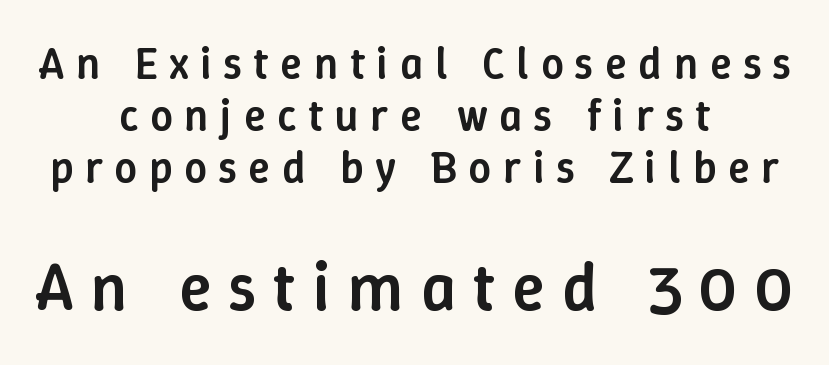
{"italic": "no", "bold": "semi", "weight": "semibold", "width": "normal", "stroke_contrast": "low", "x_height": "medium", "monospaced": "no", "underline": "no", "align": "center", "line_spacing_ratio": 1.16, "letter_spacing": "wide", "letter_spacing_em": 0.26, "larger_block": "second", "size_ratio": 1.49, "glyph_px": 67}
